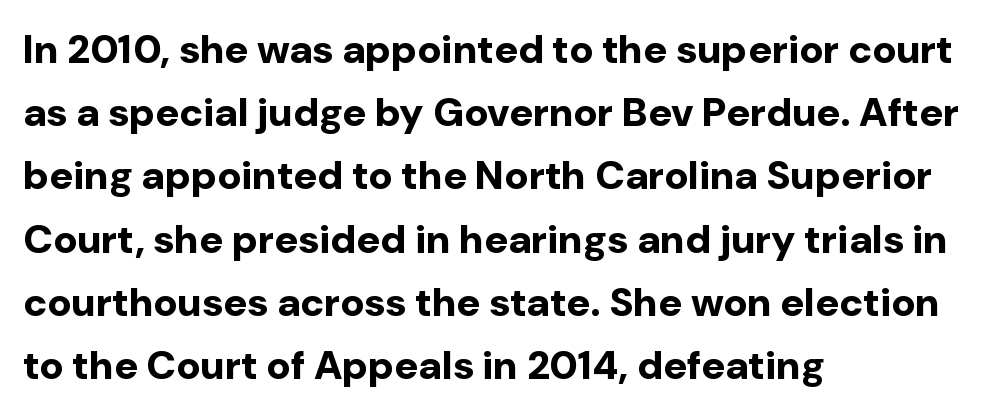
The image shows 40 px bold sans-serif type, upright; set left-aligned, normal line spacing (1.58x), normal letter spacing, not underlined; low stroke contrast and a medium x-height.
